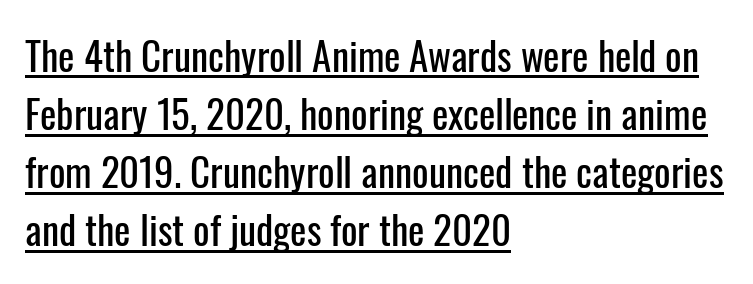
Looks like regular typesetting: each glyph gets only the width it needs. The letters stand straight up with perfectly vertical stems. The tracking reads as untouched default to a designer's eye. Each new line begins a customary step beneath the previous one. The ragged edge is on the right, which tells us the setting is flush left. Compared with undecorated copy, this sample adds a rule below the words.
